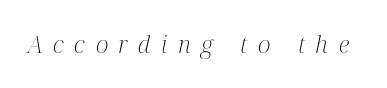
The image shows 24 px text type, italic (leaning right); set unusually wide letter spacing (+0.44 em), not underlined.
